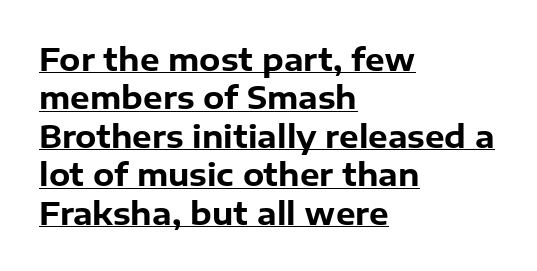
The image shows 31 px bold sans-serif type, upright; set left-aligned, line spacing 1.24x, normal letter spacing, underlined; low stroke contrast and a medium x-height.
